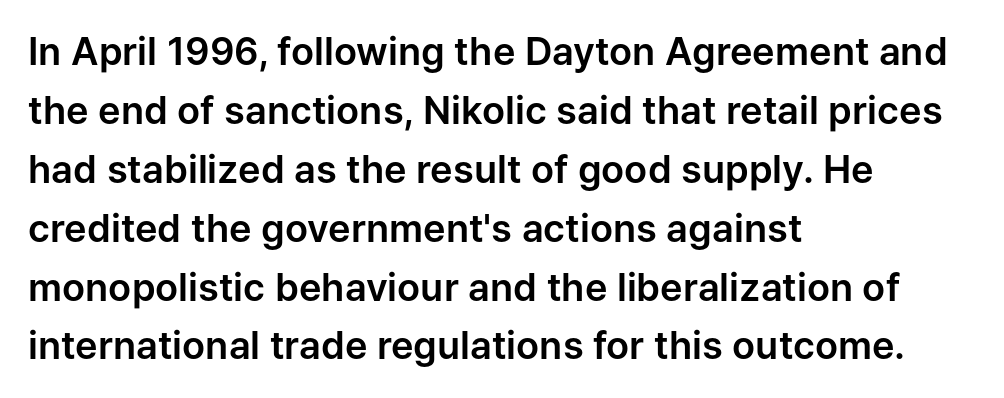
The image shows 38 px sans-serif type, upright; set left-aligned, normal line spacing (1.55x), normal letter spacing, not underlined; low stroke contrast and a medium x-height.
